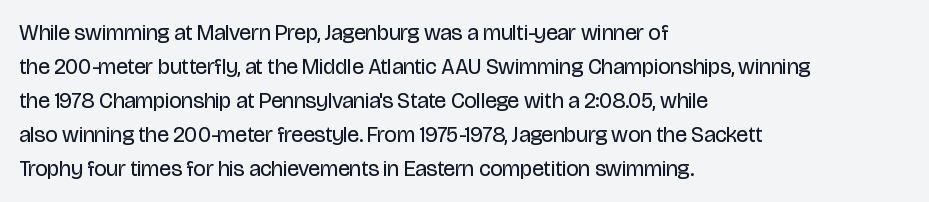
Caption: multi-line text, flush left, ragged right. Rendered with straight, roman letterforms. Beneath every word, the page is bare. Weight: not bold — regular or lighter. Nobody touched the tracking dial on this one. Vertically, the passage feels balanced, rows spaced as you'd expect.
